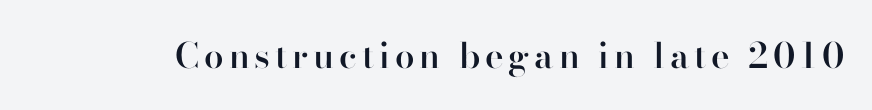
The image shows 35 px semibold sans-serif type, upright; set not underlined; high stroke contrast and a small x-height.
